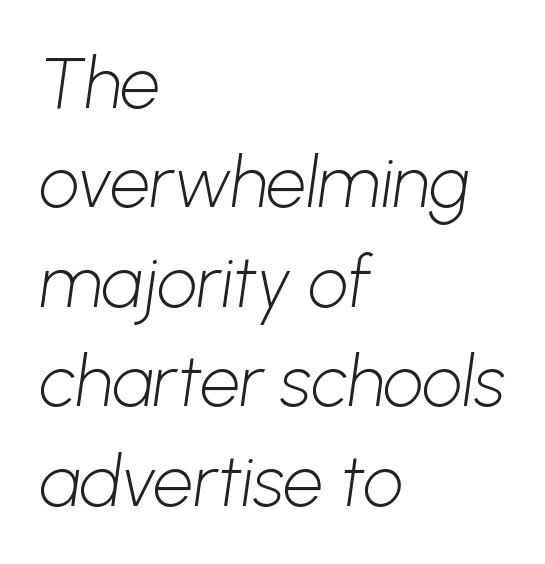
The image shows 71 px light sans-serif type; set left-aligned, normal line spacing (1.4x), normal letter spacing, not underlined; low stroke contrast and a medium x-height.
